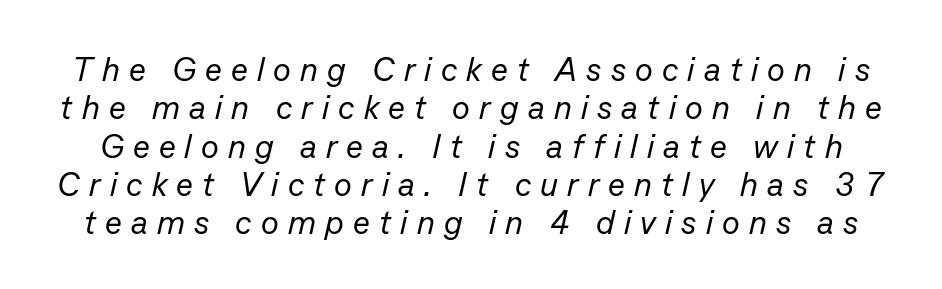
The rendering uses natural spacing where letterforms have individual widths. The tracking reads as deliberately expanded to a designer's eye. It's the slanting kind of type. The letters look calm and open, with moderate or lighter stems. Letters rest on an invisible, unmarked baseline.
